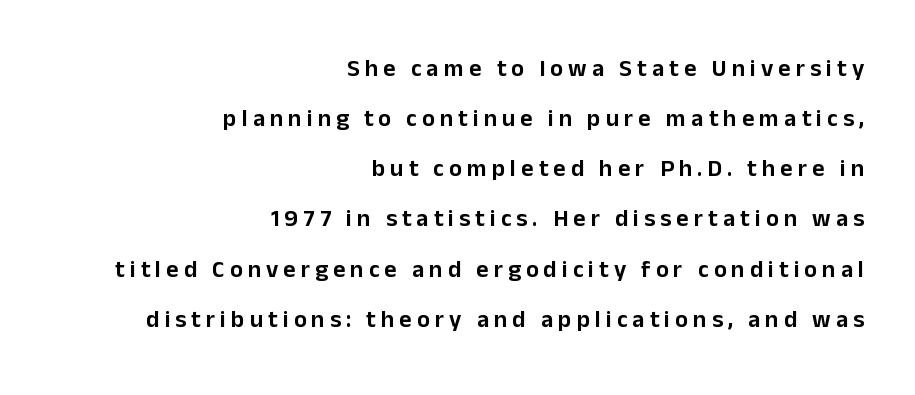
The image shows 24 px text type, upright; set right-aligned, loose line spacing (2.09x), unusually wide letter spacing (+0.21 em), not underlined.
